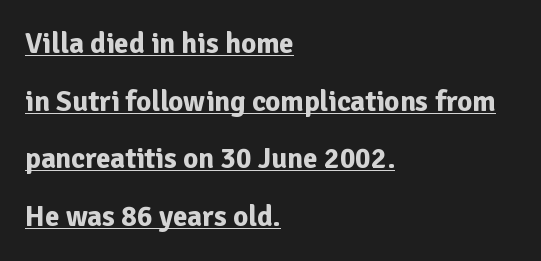
Q: Is the text bold? A: Yes.
Q: Is the text italic (slanted)? A: No, it is upright.
Q: Is the typeface a serif or a sans-serif typeface? A: Sans-serif.
Q: Is the text underlined? A: Yes.
Q: How is the paragraph aligned? A: Left-aligned.
Q: Is the spacing between letters normal or unusually wide? A: Normal.
Q: Is the spacing between lines tight, normal or loose? A: Loose.
Q: Width (condensed, normal, or wide)? A: Normal.
Q: Stroke contrast? A: Low.
Q: x-height? A: Medium.
Q: Monospaced? A: No.
